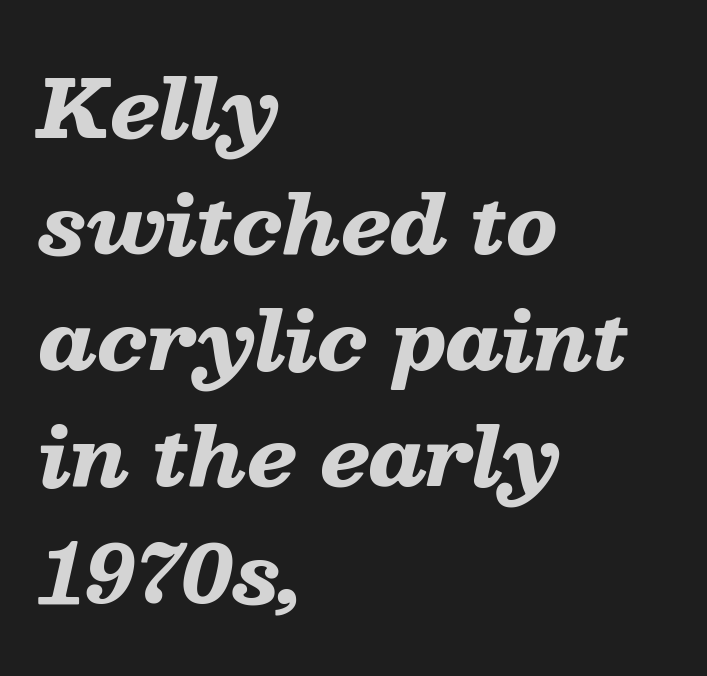
The image shows 79 px heavy, wide type, italic (leaning right); set left-aligned, normal line spacing (1.47x), normal letter spacing, not underlined; low stroke contrast and a medium x-height.
